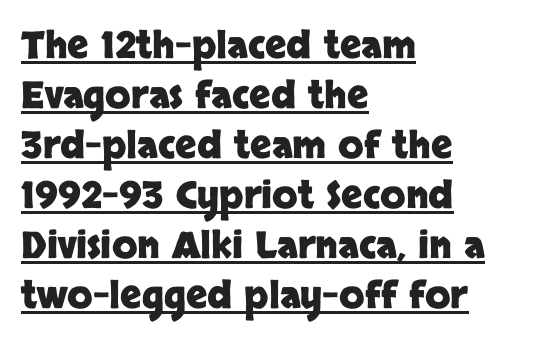
Q: Is the text bold? A: Yes.
Q: Is the text italic (slanted)? A: No, it is upright.
Q: Is the typeface a serif or a sans-serif typeface? A: Sans-serif.
Q: Is the text underlined? A: Yes.
Q: How is the paragraph aligned? A: Left-aligned.
Q: Is the spacing between letters normal or unusually wide? A: Normal.
Q: Is the spacing between lines tight, normal or loose? A: Normal.
Q: Width (condensed, normal, or wide)? A: Normal.
Q: Stroke contrast? A: Low.
Q: x-height? A: Large.
Q: Monospaced? A: No.
